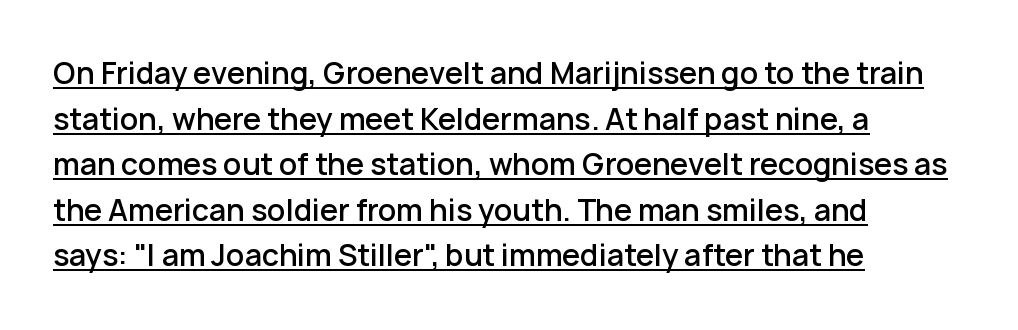
The image shows 29 px semibold sans-serif type, upright; set left-aligned, normal line spacing (1.57x), normal letter spacing, underlined; low stroke contrast and a medium x-height.
